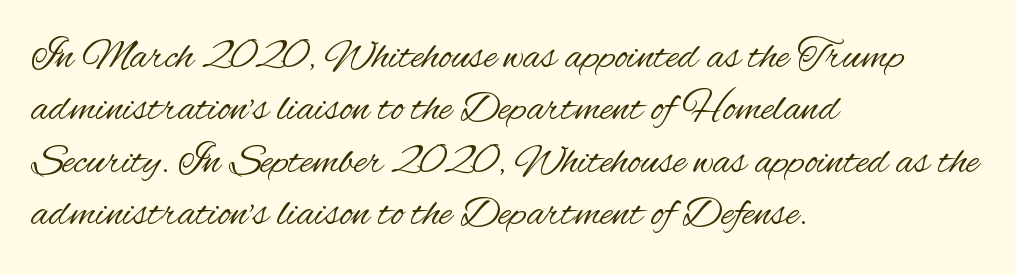
The image shows 43 px regular-weight, condensed sans-serif type; set left-aligned, line spacing 1.22x, normal letter spacing, not underlined; medium stroke contrast and a small x-height.
